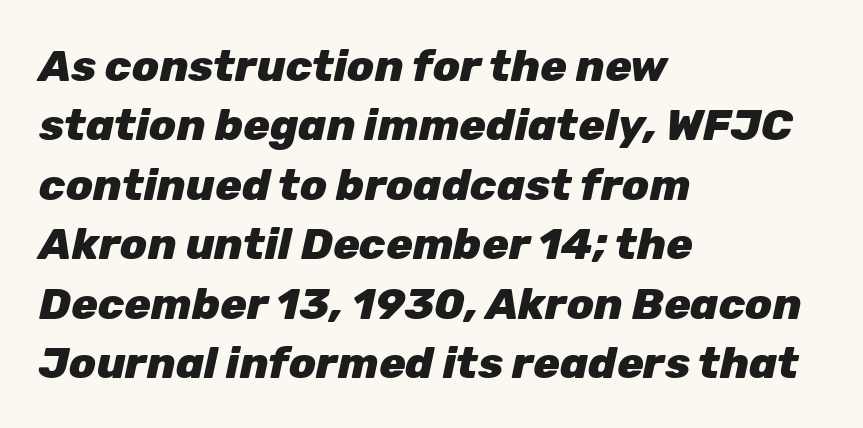
The image shows 44 px heavy type, italic (leaning right); set left-aligned, normal line spacing (1.35x), normal letter spacing, not underlined; low stroke contrast and a medium x-height.
